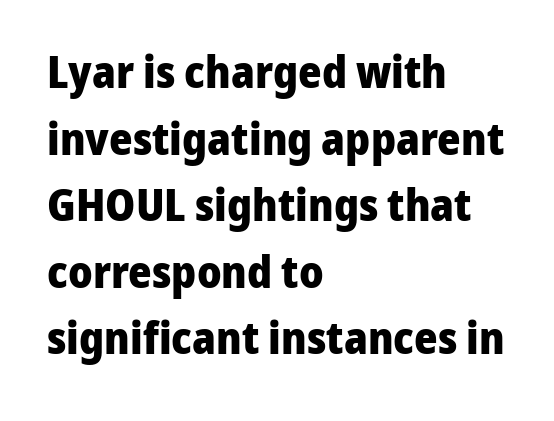
This sample has the flowing, uneven cadence of proportional lettering. Look at the tracking — it's just the regular setting, nothing added. Italic: no, the glyphs are upright roman. This sample uses a sans-serif face. Leftover space on each line is placed entirely after the last word. These lines sit exactly where default settings would place them.
